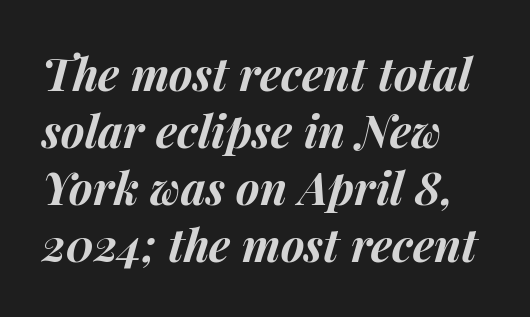
A full-strength bold gives these letters their thick strokes. The vertical gap from one line to the next is medium. Lines of text with bare space underneath. The typesetter chose a ragged-right arrangement here. The whole block is typeset with a tilt.
